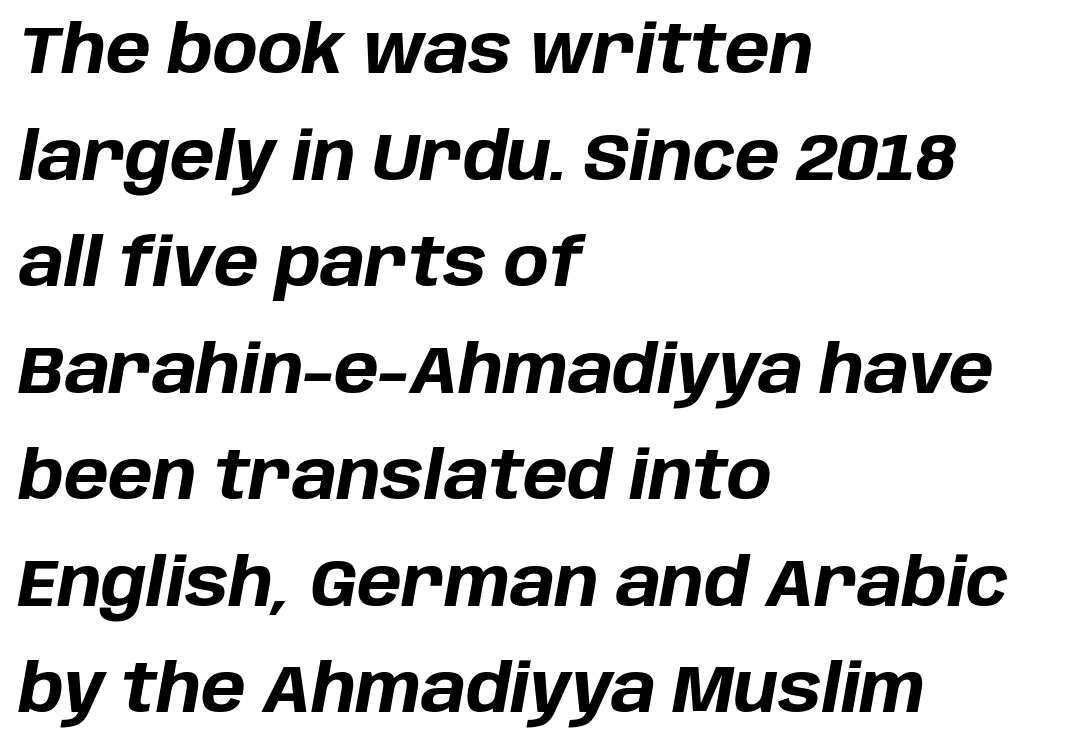
The image shows 67 px bold type, italic (leaning right); set left-aligned, normal line spacing (1.59x), normal letter spacing, not underlined; low stroke contrast and a large x-height.
